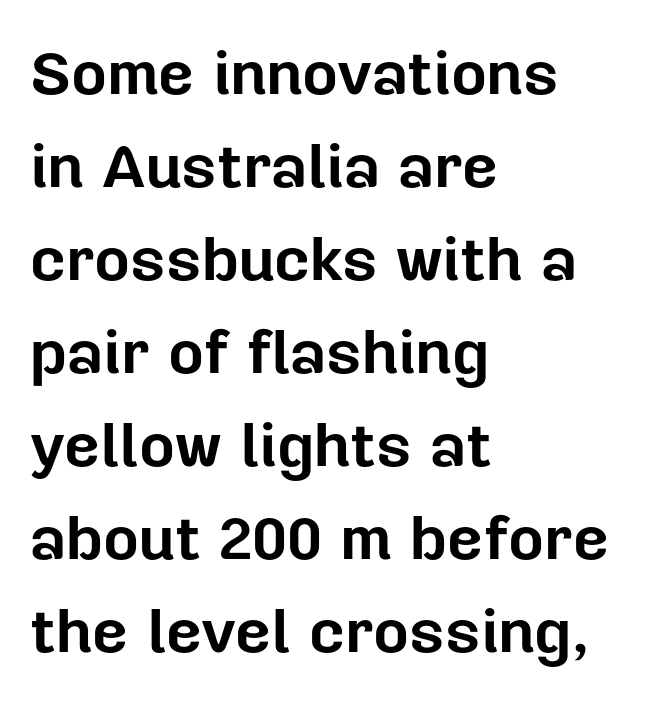
Q: Is the text bold? A: Yes.
Q: Is the text italic (slanted)? A: No, it is upright.
Q: Is the typeface a serif or a sans-serif typeface? A: Sans-serif.
Q: Is the text underlined? A: No.
Q: How is the paragraph aligned? A: Left-aligned.
Q: Is the spacing between letters normal or unusually wide? A: Normal.
Q: Is the spacing between lines tight, normal or loose? A: Normal.
Q: Width (condensed, normal, or wide)? A: Normal.
Q: Stroke contrast? A: Low.
Q: x-height? A: Medium.
Q: Monospaced? A: No.
